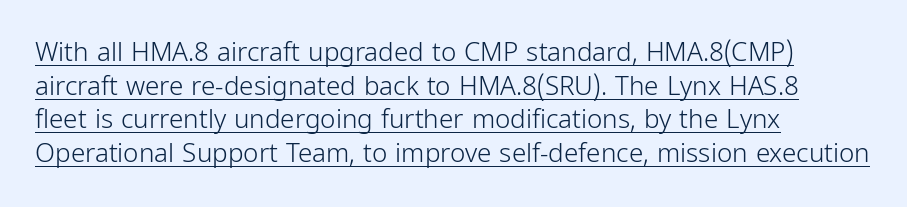
Unbolded letterforms with no extra heft. Inter-character spacing is left at the font's built-in metrics. Notice how the stems are strictly vertical — no italics here. Students, observe the line beneath the letters — that is underlining. Interline gaps are of average width in this sample. The paragraph has a hard left edge and a soft right edge.
